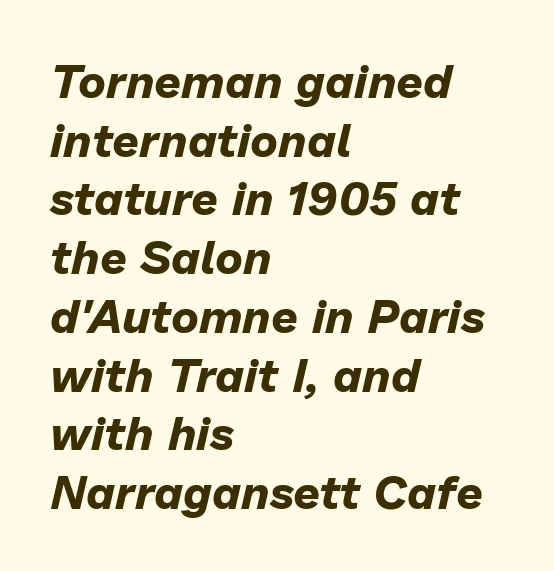
{"italic": "yes", "lean": "right", "slant_degrees": 13, "bold": "yes", "weight": "bold", "width": "normal", "stroke_contrast": "low", "x_height": "medium", "monospaced": "no", "underline": "no", "align": "left", "line_spacing": "normal", "line_spacing_ratio": 1.25, "letter_spacing": "normal", "letter_spacing_em": 0.0, "glyph_px": 47}
